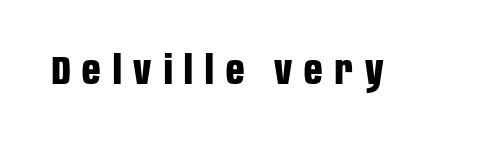
Q: Is the text bold? A: Yes.
Q: Is the text italic (slanted)? A: No, it is upright.
Q: Is the typeface a serif or a sans-serif typeface? A: Sans-serif.
Q: Is the text underlined? A: No.
Q: Is the spacing between letters normal or unusually wide? A: Unusually wide.
Q: Width (condensed, normal, or wide)? A: Condensed.
Q: Stroke contrast? A: Low.
Q: x-height? A: Large.
Q: Monospaced? A: No.
